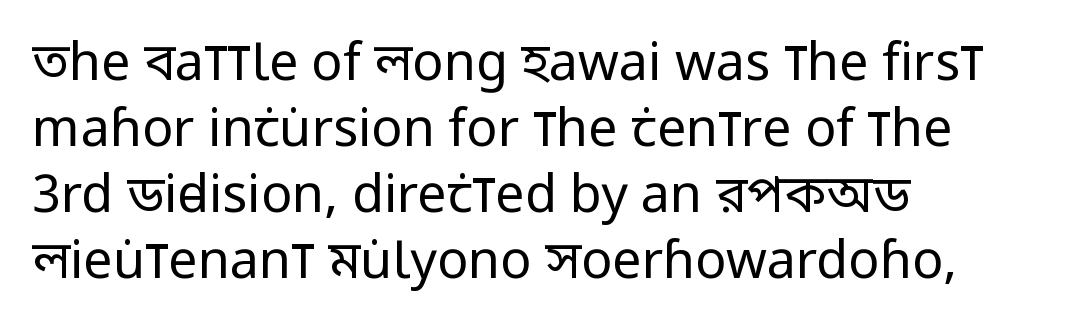
The baseline area is clear. A sans-serif font was chosen for this passage. Horizontal bands of white between lines are of average thickness. Unbolded letterforms with no extra heft. The horizontal fit of the characters is conventional and even.
